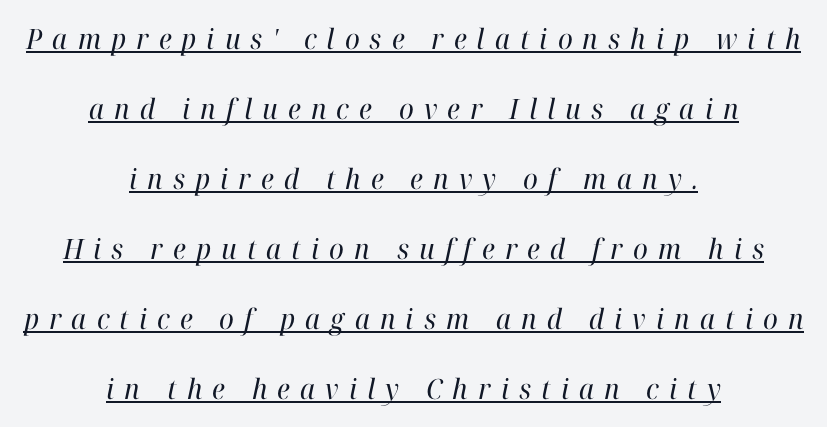
Q: Is the text bold? A: No.
Q: Is the text italic (slanted)? A: Yes, it leans right by about 12 degrees.
Q: Is the typeface a serif or a sans-serif typeface? A: Serif.
Q: Is the text underlined? A: Yes.
Q: How is the paragraph aligned? A: Centered.
Q: Is the spacing between letters normal or unusually wide? A: Unusually wide.
Q: Is the spacing between lines tight, normal or loose? A: Loose.
Q: Width (condensed, normal, or wide)? A: Normal.
Q: Stroke contrast? A: High.
Q: x-height? A: Medium.
Q: Monospaced? A: No.
